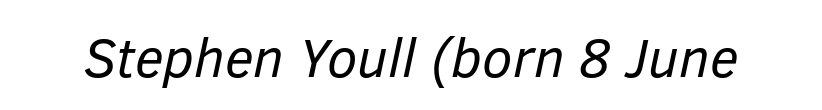
The image shows 55 px regular-weight type, italic (leaning right); set normal letter spacing, not underlined; low stroke contrast and a medium x-height.
